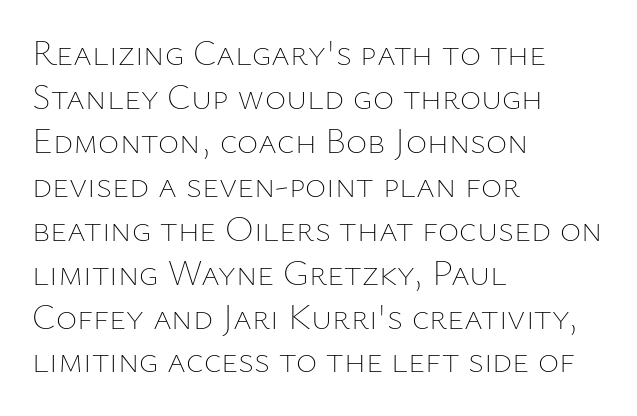
The image shows 36 px thin type, upright; set left-aligned, line spacing 1.22x, normal letter spacing, not underlined; low stroke contrast and a medium x-height.
